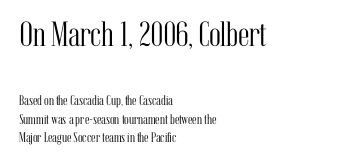
{"serif": "yes", "italic": "no", "bold": "no", "weight": "light", "width": "condensed", "stroke_contrast": "medium", "x_height": "medium", "monospaced": "no", "underline": "no", "align": "left", "line_spacing": "normal", "line_spacing_ratio": 1.34, "letter_spacing": "normal", "letter_spacing_em": 0.0, "larger_block": "first", "size_ratio": 2.5, "glyph_px": 35}
